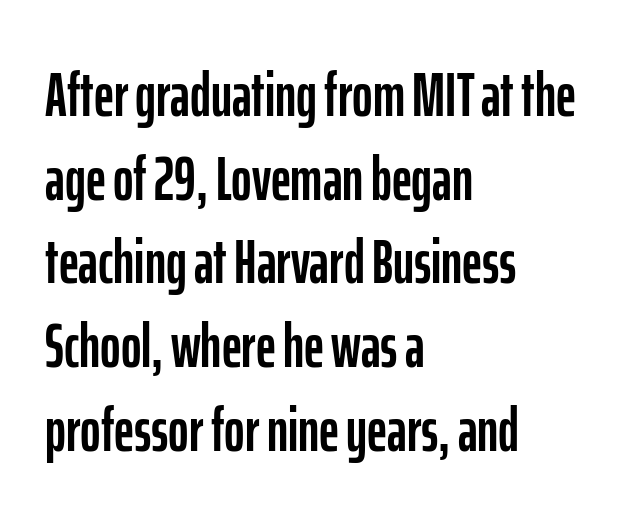
{"serif": "no", "italic": "no", "width": "condensed", "stroke_contrast": "low", "x_height": "medium", "monospaced": "no", "underline": "no", "align": "left", "line_spacing": "normal", "line_spacing_ratio": 1.35, "letter_spacing": "normal", "letter_spacing_em": 0.0, "glyph_px": 62}
